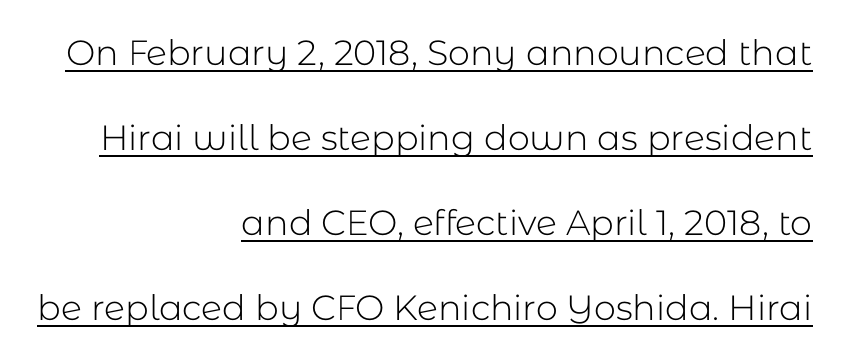
The image shows 35 px light sans-serif type, upright; set right-aligned, loose line spacing (2.43x), normal letter spacing, underlined; low stroke contrast and a medium x-height.
